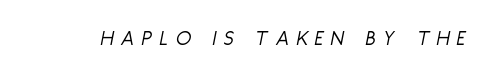
{"italic": "yes", "lean": "right", "slant_degrees": 11, "bold": "no", "underline": "no", "letter_spacing": "wide", "letter_spacing_em": 0.35, "glyph_px": 22}
